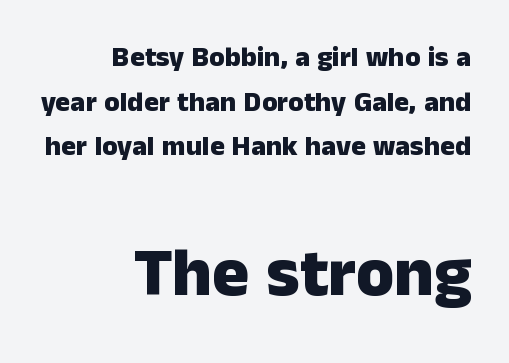
{"serif": "no", "italic": "no", "bold": "yes", "weight": "heavy", "width": "normal", "stroke_contrast": "low", "x_height": "medium", "monospaced": "no", "underline": "no", "align": "right", "line_spacing": "normal", "line_spacing_ratio": 1.59, "letter_spacing": "normal", "letter_spacing_em": 0.0, "larger_block": "second", "size_ratio": 2.46, "glyph_px": 69}
